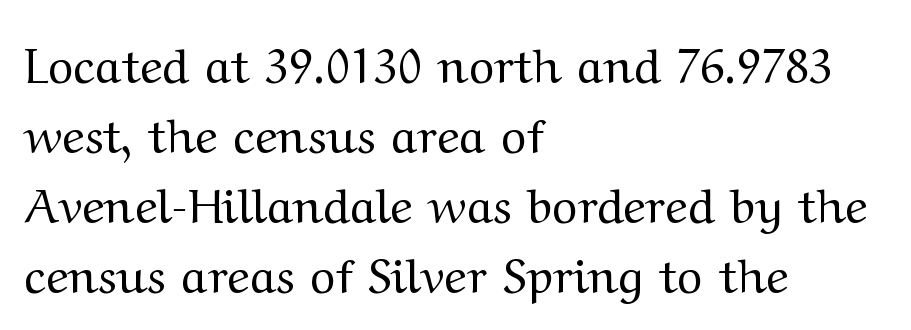
{"serif": "yes", "italic": "no", "bold": "no", "weight": "regular", "width": "wide", "stroke_contrast": "medium", "x_height": "medium", "monospaced": "no", "underline": "no", "align": "left", "line_spacing": "normal", "line_spacing_ratio": 1.46, "letter_spacing": "normal", "letter_spacing_em": 0.0, "glyph_px": 48}
